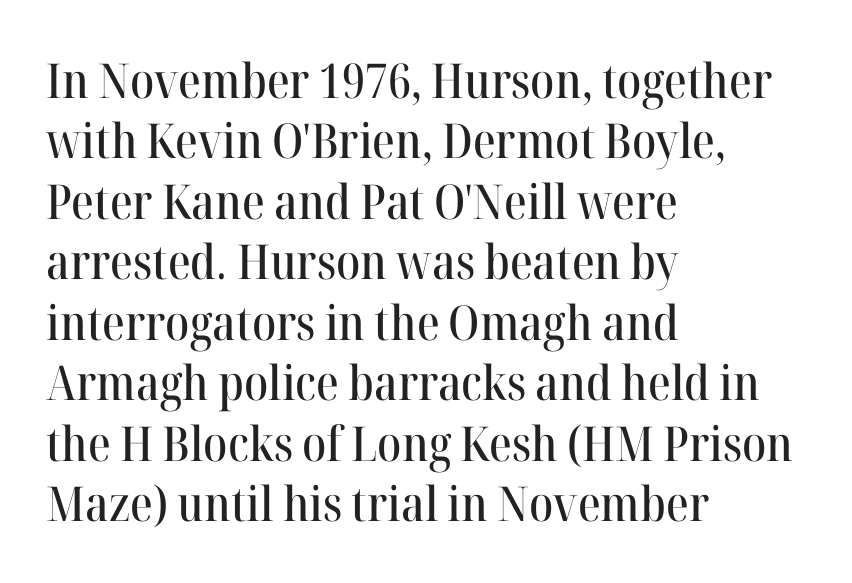
The image shows 48 px serif type, upright; set left-aligned, normal line spacing (1.26x), normal letter spacing, not underlined; high stroke contrast and a medium x-height.
